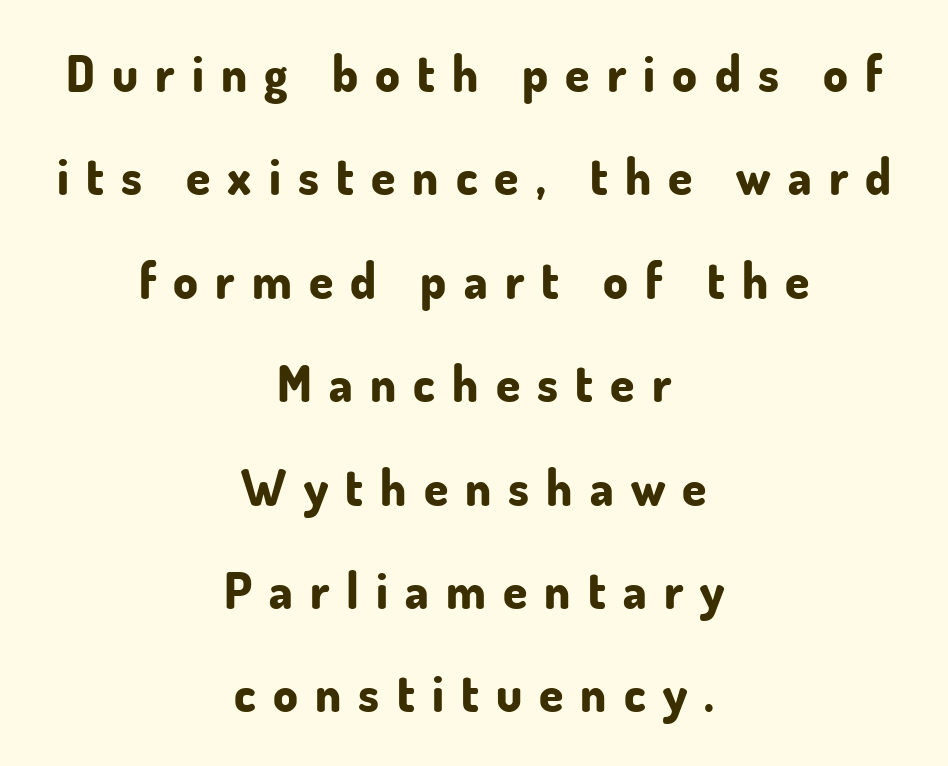
The image shows 49 px bold sans-serif type, upright; set centered, loose line spacing (2.11x), unusually wide letter spacing (+0.35 em), not underlined; low stroke contrast and a small x-height.
